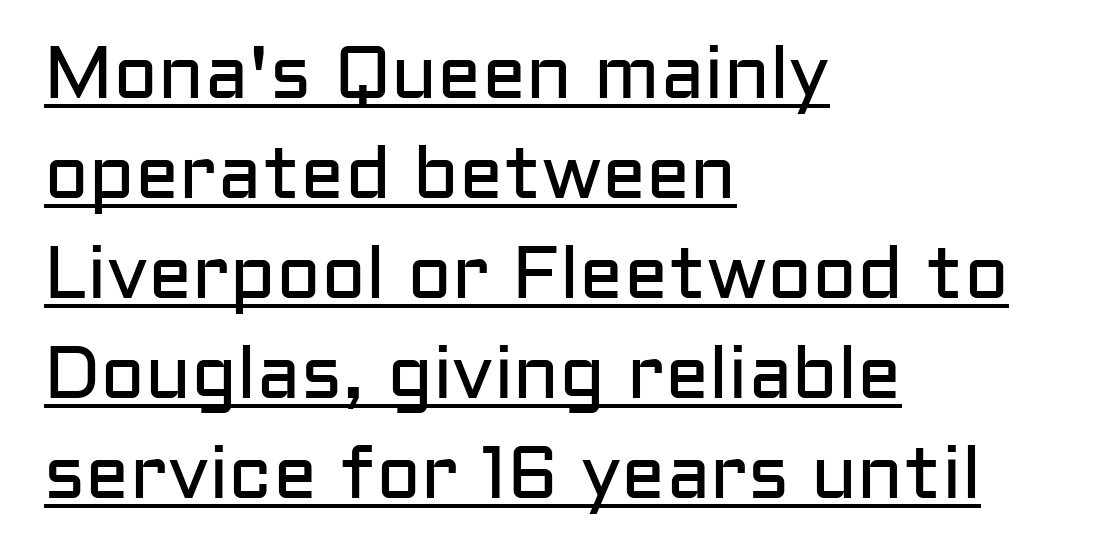
Q: Is the text bold? A: No.
Q: Is the text italic (slanted)? A: No, it is upright.
Q: Is the typeface a serif or a sans-serif typeface? A: Sans-serif.
Q: Is the text underlined? A: Yes.
Q: How is the paragraph aligned? A: Left-aligned.
Q: Is the spacing between letters normal or unusually wide? A: Normal.
Q: Is the spacing between lines tight, normal or loose? A: Normal.
Q: Width (condensed, normal, or wide)? A: Normal.
Q: Stroke contrast? A: Low.
Q: x-height? A: Medium.
Q: Monospaced? A: No.
